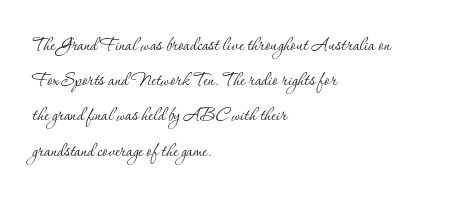
A typesetter would call this leading conventional body-copy spacing. Casual observation: everything's shoved over to the left. Counters stay open thanks to moderate or lighter strokes. No extra tracking has been applied to these lines. The gap between lines stays unmarked.
